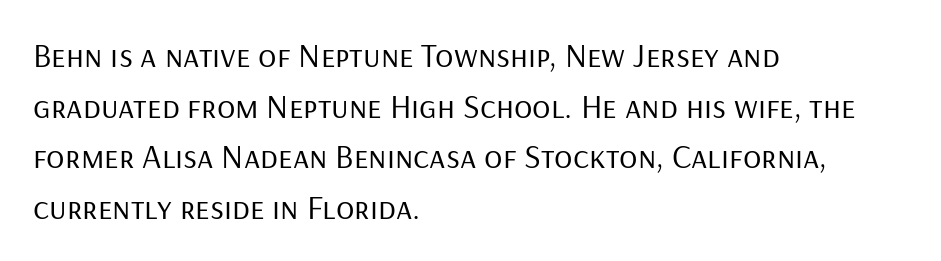
Beneath every word, the page is bare. The lines sit at an ordinary, default distance from one another. Think of a printed novel: that variable character pitch is what you see here. Observe the absence of serifs on each vertical stroke in this sample. Students, note that the glyphs here touch the page at normal intervals.
